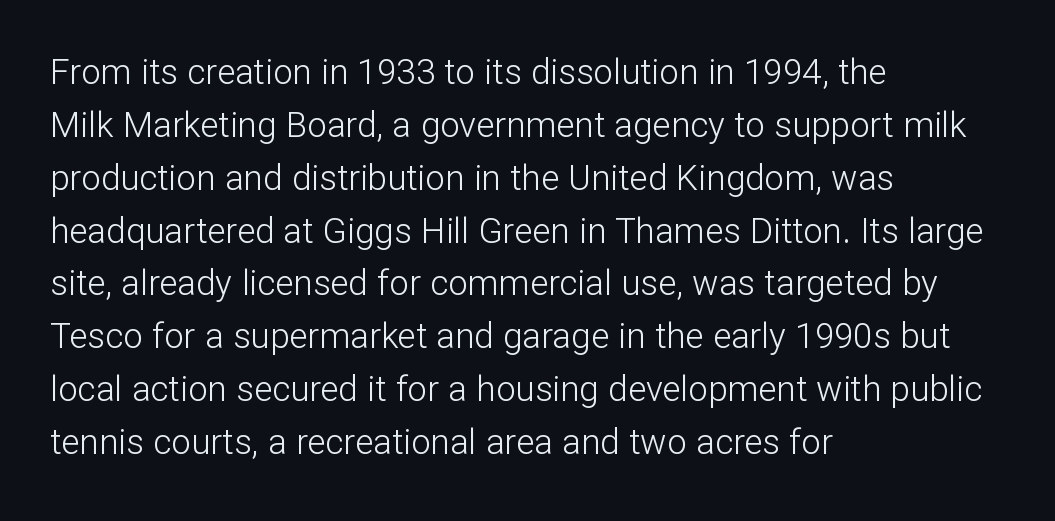
Italic: no, the glyphs are upright roman. Weight: in the light-to-regular range. Beneath every word, the page is bare. Default kerning and tracking; the words read as compact shapes. Compared with a centered layout, this one pins lines to the left instead.
